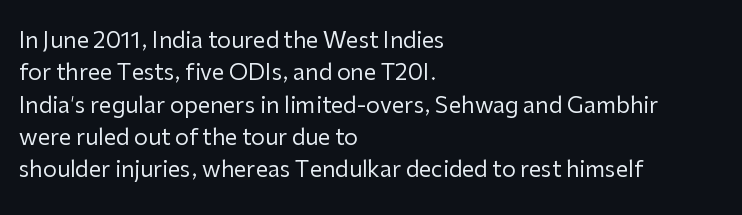
Q: Is the text bold? A: No.
Q: Is the text italic (slanted)? A: No, it is upright.
Q: Is the text underlined? A: No.
Q: How is the paragraph aligned? A: Left-aligned.
Q: Is the spacing between letters normal or unusually wide? A: Normal.
Q: Is the spacing between lines tight, normal or loose? A: Normal.
